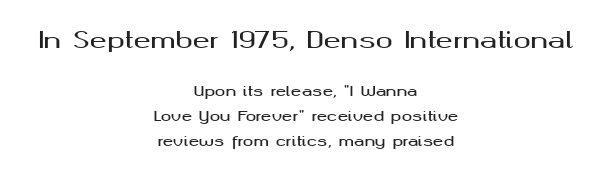
{"italic": "no", "underline": "no", "align": "center", "line_spacing_ratio": 1.77, "letter_spacing": "normal", "letter_spacing_em": 0.0, "larger_block": "first", "size_ratio": 1.64, "glyph_px": 23}
